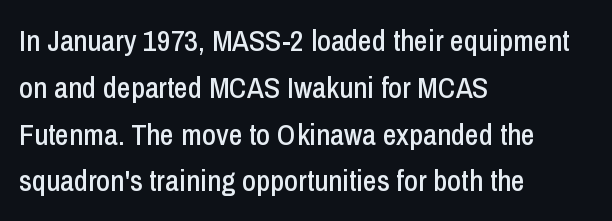
Q: Is the text italic (slanted)? A: No, it is upright.
Q: Is the typeface a serif or a sans-serif typeface? A: Sans-serif.
Q: Is the text underlined? A: No.
Q: How is the paragraph aligned? A: Left-aligned.
Q: Is the spacing between letters normal or unusually wide? A: Normal.
Q: Is the spacing between lines tight, normal or loose? A: Normal.
Q: Width (condensed, normal, or wide)? A: Condensed.
Q: Stroke contrast? A: Low.
Q: x-height? A: Medium.
Q: Monospaced? A: No.
